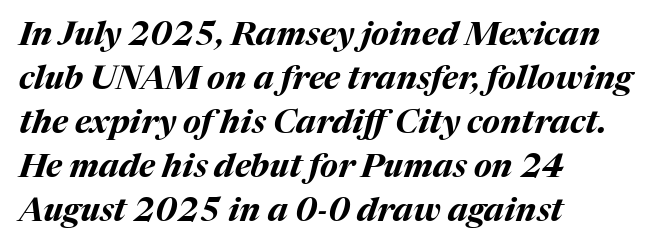
Q: Is the text bold? A: Yes.
Q: Is the text italic (slanted)? A: Yes, it leans right by about 17 degrees.
Q: Is the text underlined? A: No.
Q: How is the paragraph aligned? A: Left-aligned.
Q: Is the spacing between letters normal or unusually wide? A: Normal.
Q: Is the spacing between lines tight, normal or loose? A: Normal.
Q: Width (condensed, normal, or wide)? A: Normal.
Q: Stroke contrast? A: Medium.
Q: x-height? A: Medium.
Q: Monospaced? A: No.
